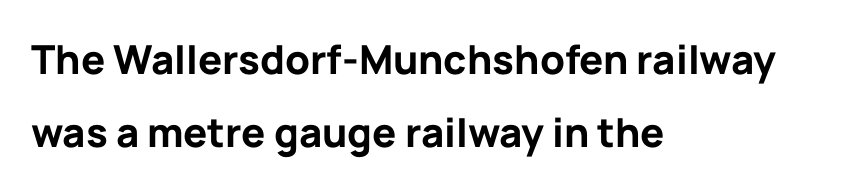
Visually the block forms a straight wall on the left and a jagged coastline on the right. Weight check: bold — yes, fully. Caption: standard tracking, unaltered. Looks like regular typesetting: each glyph gets only the width it needs.
